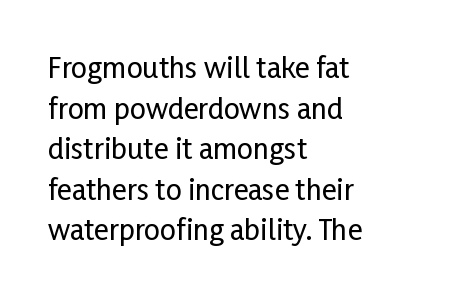
Q: Is the text italic (slanted)? A: No, it is upright.
Q: Is the typeface a serif or a sans-serif typeface? A: Sans-serif.
Q: Is the text underlined? A: No.
Q: How is the paragraph aligned? A: Left-aligned.
Q: Is the spacing between letters normal or unusually wide? A: Normal.
Q: Is the spacing between lines tight, normal or loose? A: Normal.
Q: Width (condensed, normal, or wide)? A: Condensed.
Q: Stroke contrast? A: Low.
Q: x-height? A: Medium.
Q: Monospaced? A: No.
